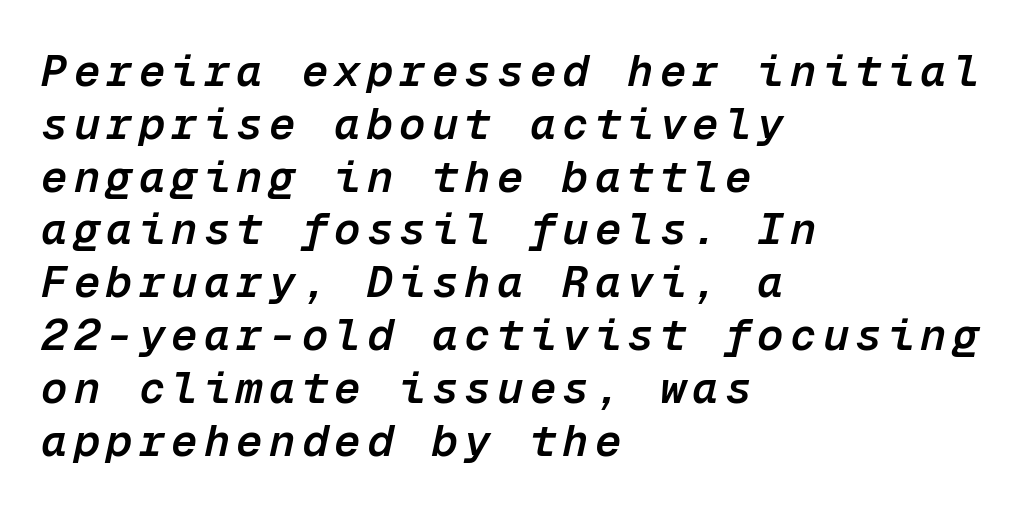
{"italic": "yes", "lean": "right", "slant_degrees": 12, "bold": "semi", "weight": "semibold", "width": "normal", "stroke_contrast": "low", "x_height": "medium", "monospaced": "yes", "underline": "no", "align": "left", "line_spacing_ratio": 1.2, "glyph_px": 44}
